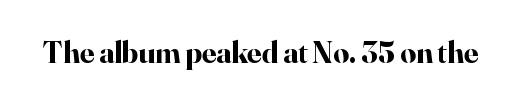
Q: Is the text bold? A: Yes.
Q: Is the text italic (slanted)? A: No, it is upright.
Q: Is the typeface a serif or a sans-serif typeface? A: Serif.
Q: Is the text underlined? A: No.
Q: Is the spacing between letters normal or unusually wide? A: Normal.
Q: Width (condensed, normal, or wide)? A: Normal.
Q: Stroke contrast? A: High.
Q: x-height? A: Small.
Q: Monospaced? A: No.
